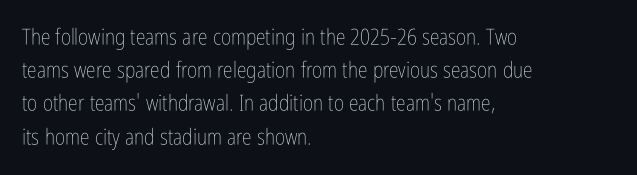
Tall strokes in this sample are plumb rather than angled. Weight: regular or lighter. Tracking value appears to be zero — textbook default spacing. The passage shown stacks its lines at a standard gap. The lines in this sample share a left origin and differ only in where they stop. Anything drawn beneath the words? Only blank space.
